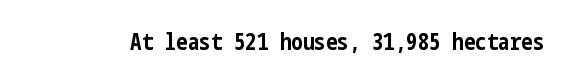
Notice how thick the strokes are: this is what a full bold looks like. In terms of letterspacing, this is plain default setting. The specimen omits any rule beneath the text block's lines. The lettering stays uniformly vertical, giving the passage a roman look.
